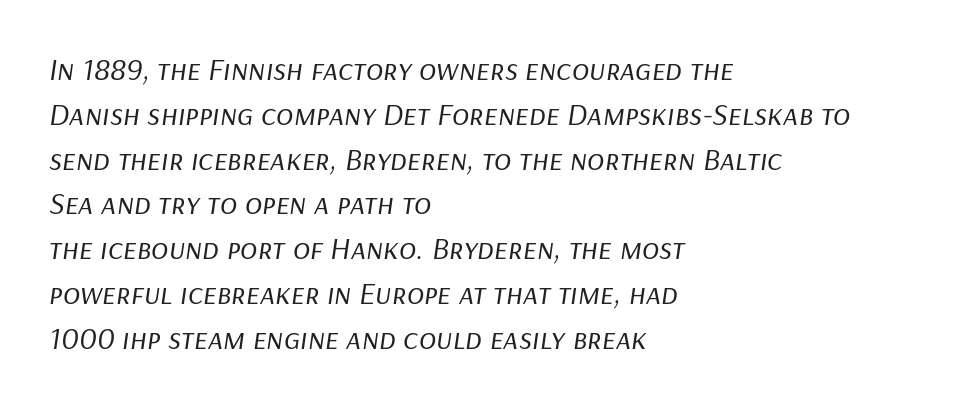
The passage shown is not underscored anywhere. The text carries the slant typical of an italic or oblique font. Weight: not bold — regular or lighter. Left-aligned paragraph, ragged on the right.
